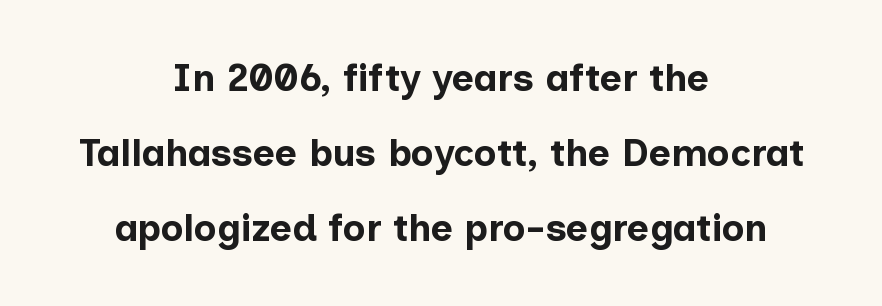
{"serif": "no", "italic": "no", "bold": "yes", "weight": "bold", "width": "normal", "stroke_contrast": "low", "x_height": "medium", "monospaced": "no", "underline": "no", "align": "center", "line_spacing": "loose", "line_spacing_ratio": 1.98, "letter_spacing": "normal", "letter_spacing_em": 0.0, "glyph_px": 38}
